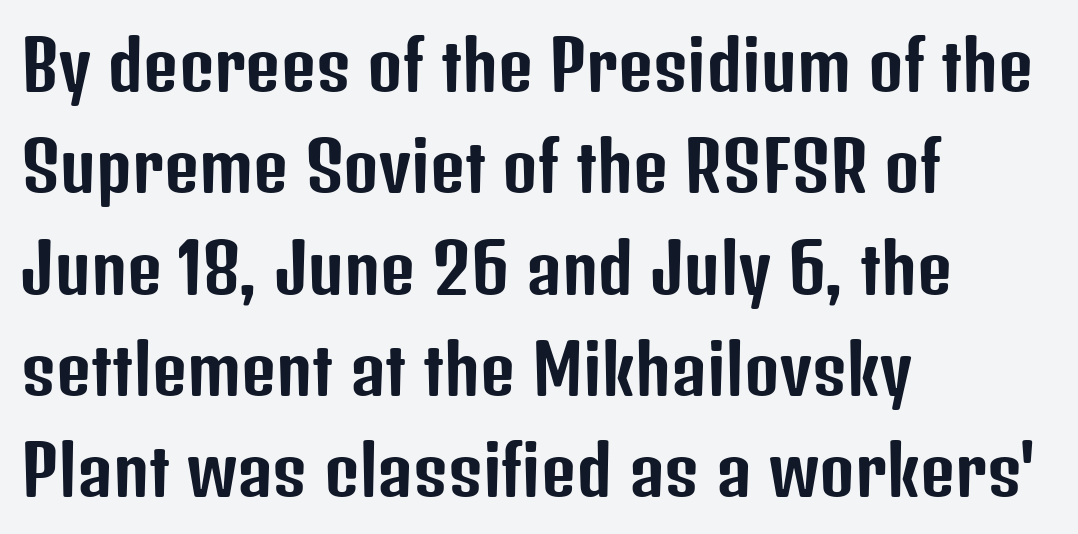
{"serif": "no", "italic": "no", "width": "condensed", "stroke_contrast": "low", "x_height": "medium", "monospaced": "no", "underline": "no", "align": "left", "line_spacing": "normal", "line_spacing_ratio": 1.49, "letter_spacing": "normal", "letter_spacing_em": 0.0, "glyph_px": 68}
